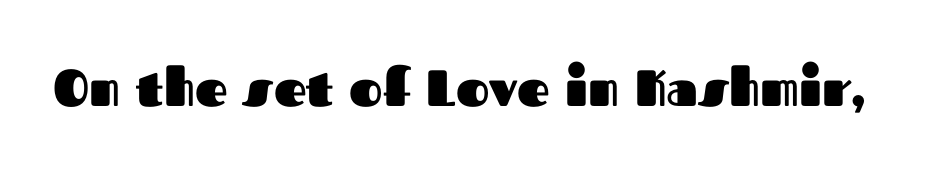
{"serif": "no", "italic": "no", "bold": "yes", "weight": "heavy", "width": "normal", "stroke_contrast": "medium", "x_height": "medium", "monospaced": "no", "underline": "no", "letter_spacing": "normal", "letter_spacing_em": 0.0, "glyph_px": 51}
